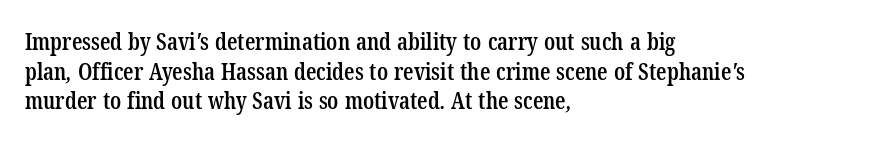
The space directly below the letters is spotless. This is the in-between weight designers call semibold or demi. Short note: letters normally spaced. The vertical gap from one line to the next is medium. All the whitespace from short lines collects on the right.
